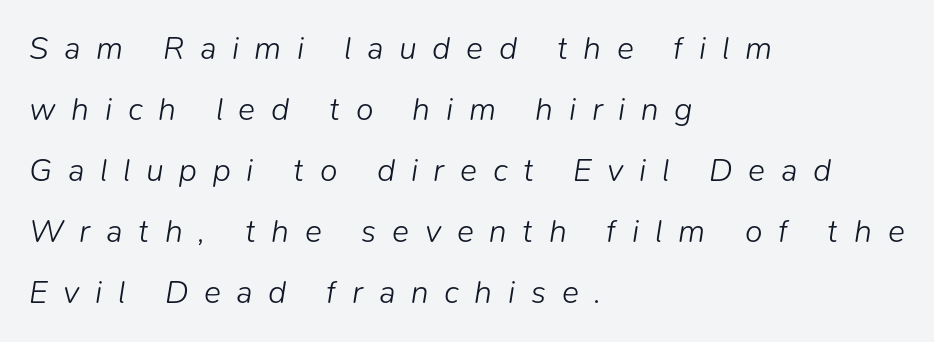
The image shows 32 px light type, italic (leaning right); set left-aligned, loose line spacing (1.91x), unusually wide letter spacing (+0.49 em), not underlined; low stroke contrast and a medium x-height.
